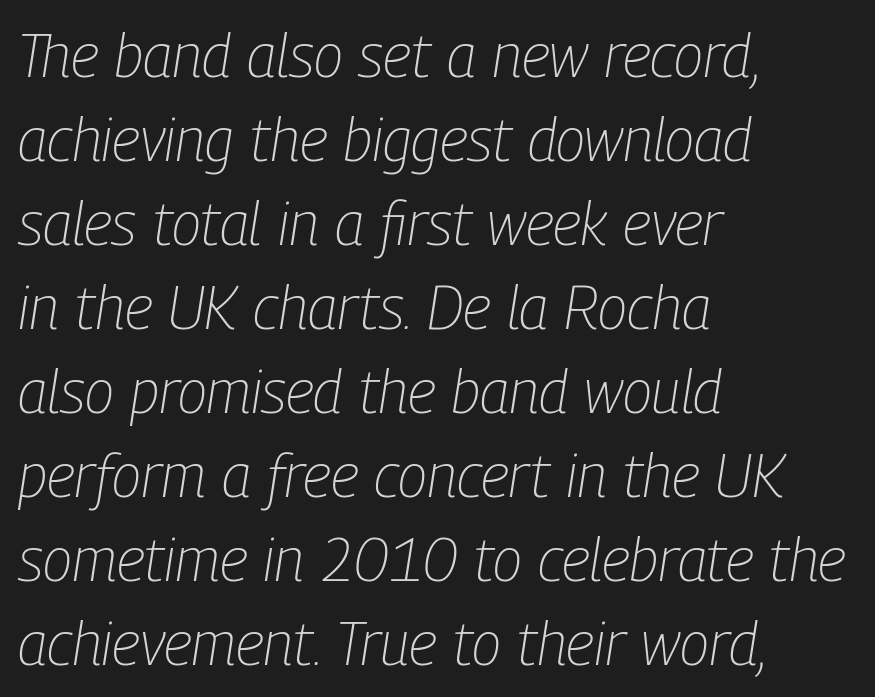
The image shows 60 px light, condensed type, italic (leaning right); set left-aligned, normal line spacing (1.4x), normal letter spacing, not underlined; low stroke contrast and a medium x-height.
